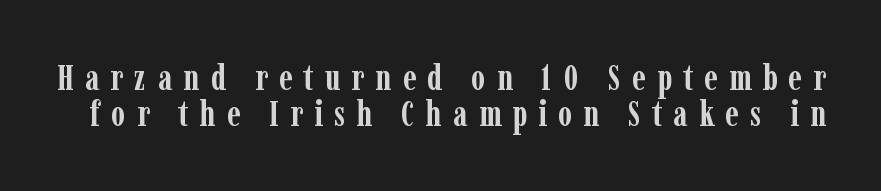
This rendering features lettering with no underline. The block of text is dense from top to bottom, with scant space between rows. Every stem runs plumb, perpendicular to the baseline. Is this a sans? No — the strokes have serifs. The strokes are fattened all the way to bold. Here the designer chose a conventional face with non-uniform glyph widths.
